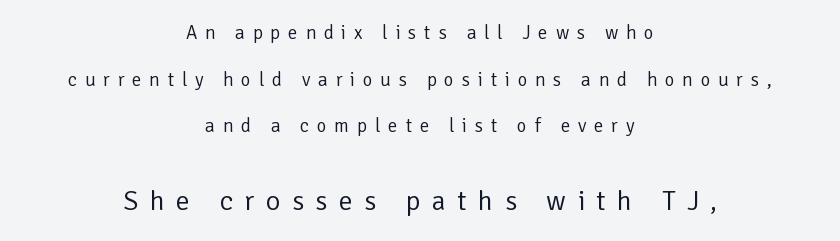
The image shows 28 px regular-weight sans-serif type, upright; set centered, loose line spacing (2.45x), unusually wide letter spacing (+0.41 em), not underlined; the second (bottom) block is 1.47x larger; low stroke contrast and a medium x-height.
